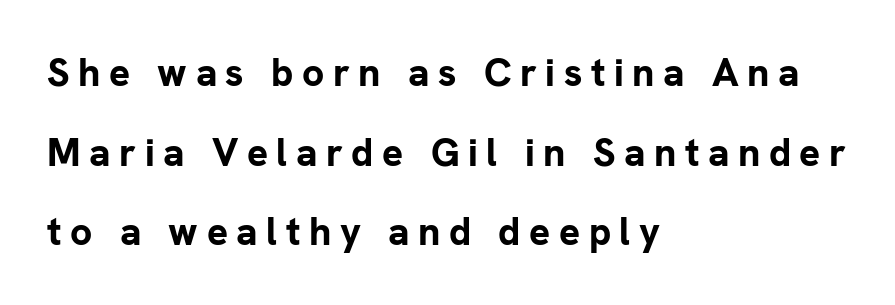
{"serif": "no", "italic": "no", "bold": "yes", "weight": "bold", "width": "normal", "stroke_contrast": "low", "x_height": "medium", "monospaced": "no", "underline": "no", "align": "left", "line_spacing": "loose", "line_spacing_ratio": 2.04, "letter_spacing": "wide", "letter_spacing_em": 0.22, "glyph_px": 39}
